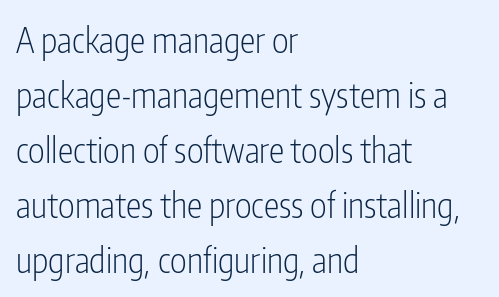
Q: Is the text bold? A: No.
Q: Is the text italic (slanted)? A: No, it is upright.
Q: Is the typeface a serif or a sans-serif typeface? A: Sans-serif.
Q: Is the text underlined? A: No.
Q: How is the paragraph aligned? A: Left-aligned.
Q: Is the spacing between letters normal or unusually wide? A: Normal.
Q: Is the spacing between lines tight, normal or loose? A: Normal.
Q: Width (condensed, normal, or wide)? A: Condensed.
Q: Stroke contrast? A: Low.
Q: x-height? A: Medium.
Q: Monospaced? A: No.
